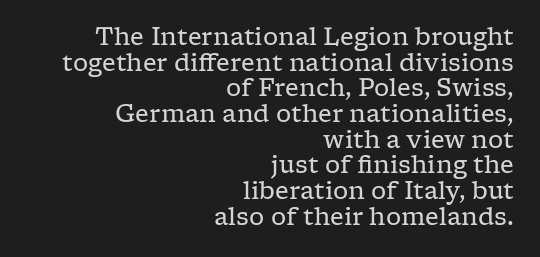
The image shows 24 px text type, upright; set right-aligned, tight line spacing (1.07x), normal letter spacing, not underlined.
